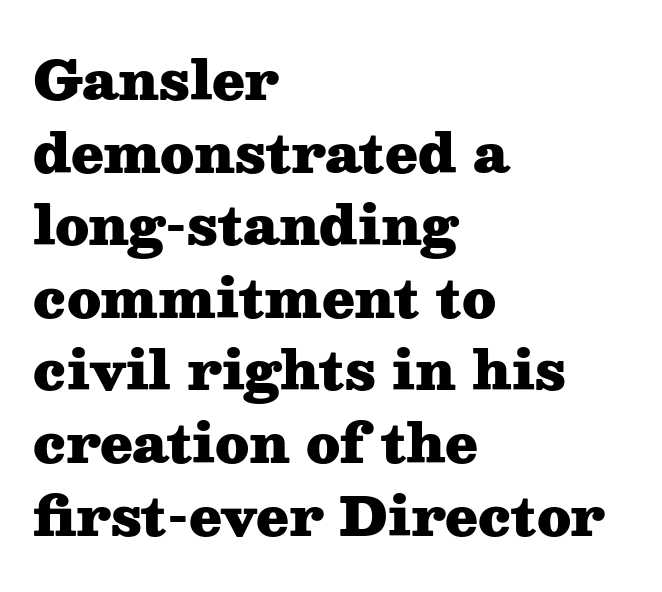
Q: Is the text bold? A: Yes.
Q: Is the text italic (slanted)? A: No, it is upright.
Q: Is the typeface a serif or a sans-serif typeface? A: Serif.
Q: Is the text underlined? A: No.
Q: How is the paragraph aligned? A: Left-aligned.
Q: Is the spacing between letters normal or unusually wide? A: Normal.
Q: Is the spacing between lines tight, normal or loose? A: Normal.
Q: Width (condensed, normal, or wide)? A: Wide.
Q: Stroke contrast? A: Medium.
Q: x-height? A: Medium.
Q: Monospaced? A: No.
